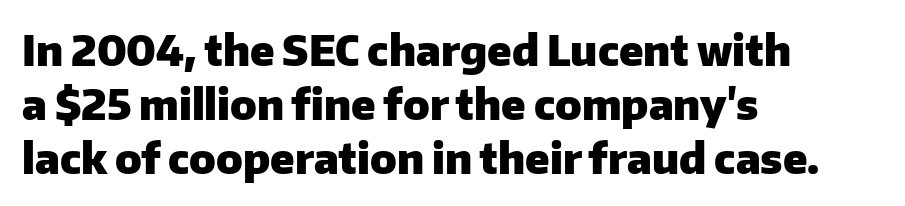
The paragraph has a hard left edge and a soft right edge. Character widths vary here, with narrow letters taking less room than wide ones. The type family on display is of the sans-serif kind. In terms of leading, this rendering sits right in the middle.
